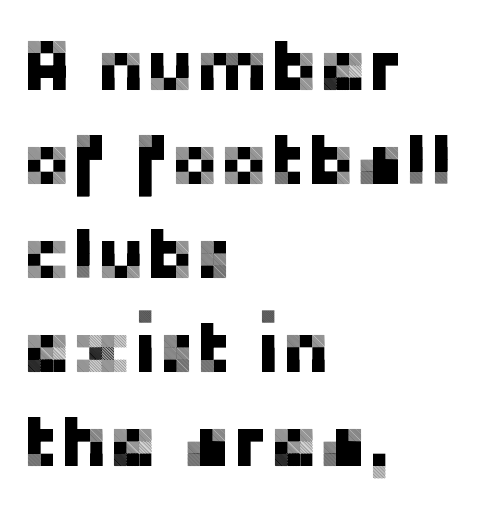
{"serif": "no", "italic": "no", "width": "normal", "stroke_contrast": "low", "x_height": "medium", "monospaced": "no", "underline": "no", "align": "left", "line_spacing": "normal", "line_spacing_ratio": 1.27, "letter_spacing": "normal", "letter_spacing_em": 0.0, "glyph_px": 74}
